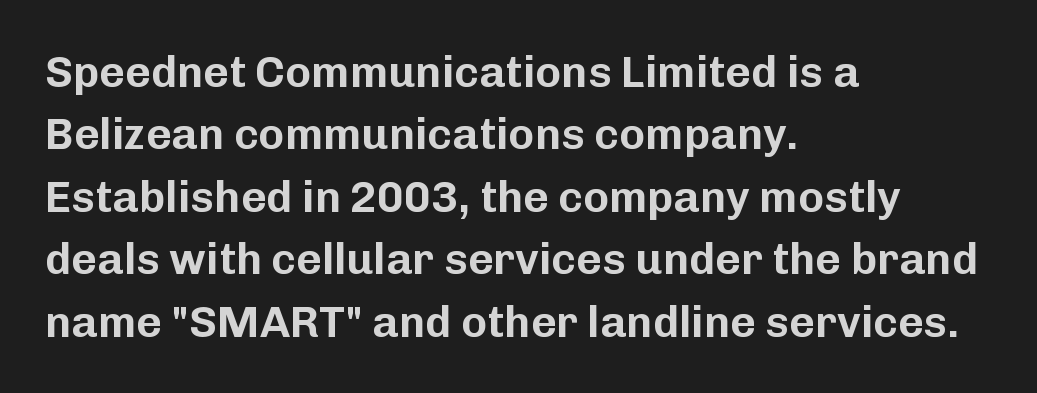
Line beginnings align vertically; line endings do not. You could call the tracking neutral — neither tight nor loose. The lines sit at an ordinary, default distance from one another. Each row of text sits above clean, open space.
